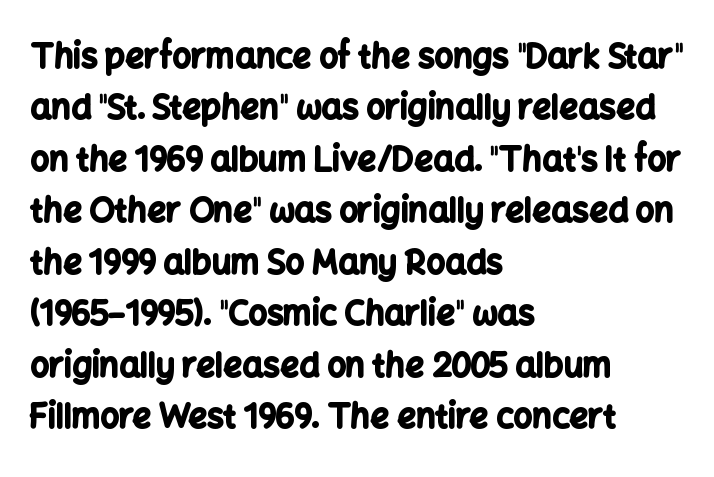
{"serif": "no", "italic": "no", "bold": "yes", "weight": "bold", "width": "normal", "stroke_contrast": "low", "x_height": "medium", "monospaced": "no", "underline": "no", "align": "left", "line_spacing": "normal", "line_spacing_ratio": 1.56, "letter_spacing": "normal", "letter_spacing_em": 0.0, "glyph_px": 33}
